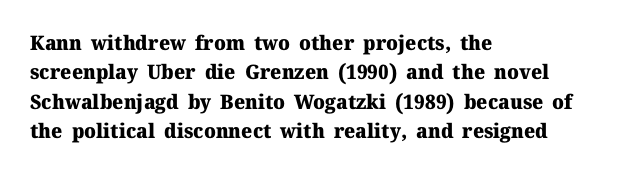
The image shows 20 px bold type, upright; set left-aligned, normal line spacing (1.47x), normal letter spacing, not underlined.
